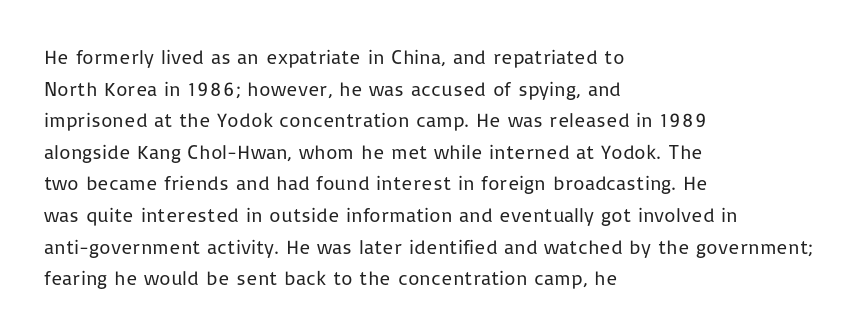
Q: Is the text bold? A: No.
Q: Is the text italic (slanted)? A: No, it is upright.
Q: Is the text underlined? A: No.
Q: How is the paragraph aligned? A: Left-aligned.
Q: Is the spacing between letters normal or unusually wide? A: Normal.
Q: Is the spacing between lines tight, normal or loose? A: Normal.
